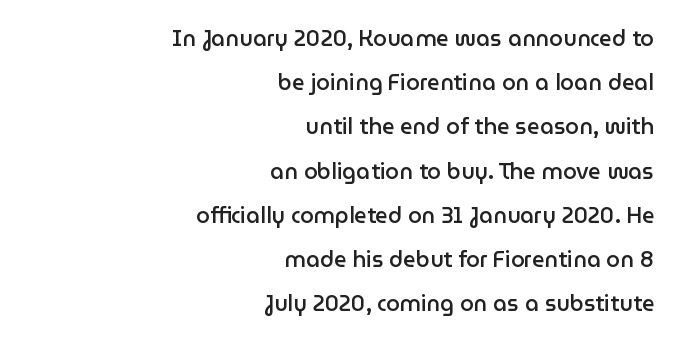
These lines keep a tight, regular rhythm from letter to letter. Horizontally, the lines are justified to the trailing edge only. Honestly, there is no underline to notice here at all. The lettering stays uniformly vertical, giving the passage a roman look.
